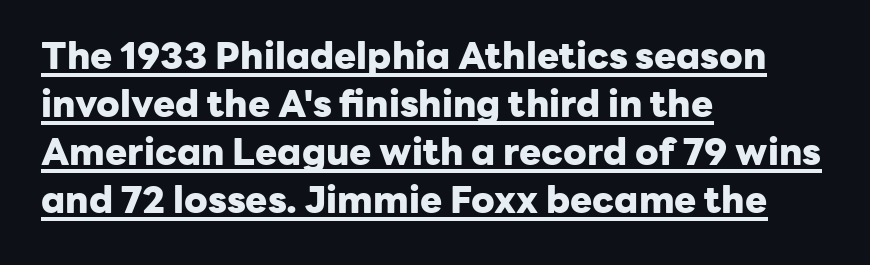
Leftover space on each line is placed entirely after the last word. Leading: standard. This is heavy type, rendered in bold. Every stem runs plumb, perpendicular to the baseline. In terms of letterspacing, this is plain default setting.
